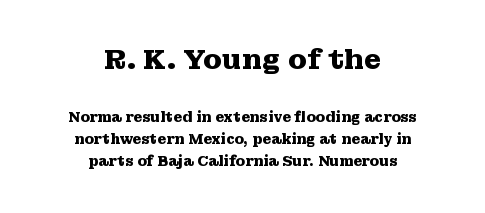
The image shows 28 px heavy, wide serif type, upright; set centered, normal line spacing (1.59x), normal letter spacing, not underlined; the first (top) block is 2.0x larger; medium stroke contrast and a medium x-height.
